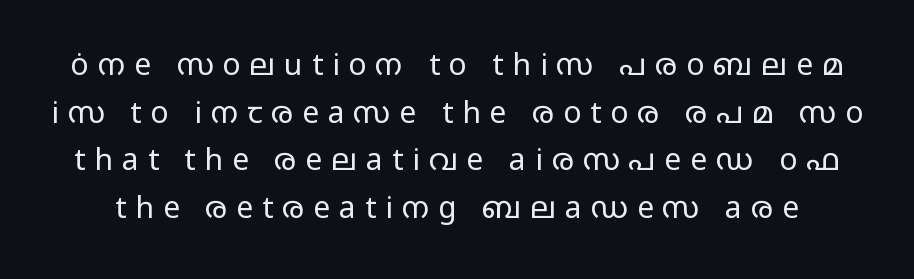
{"serif": "no", "italic": "no", "bold": "no", "weight": "regular", "width": "wide", "stroke_contrast": "low", "x_height": "medium", "monospaced": "no", "underline": "no", "line_spacing": "normal", "line_spacing_ratio": 1.59, "letter_spacing": "wide", "letter_spacing_em": 0.3, "glyph_px": 30}
